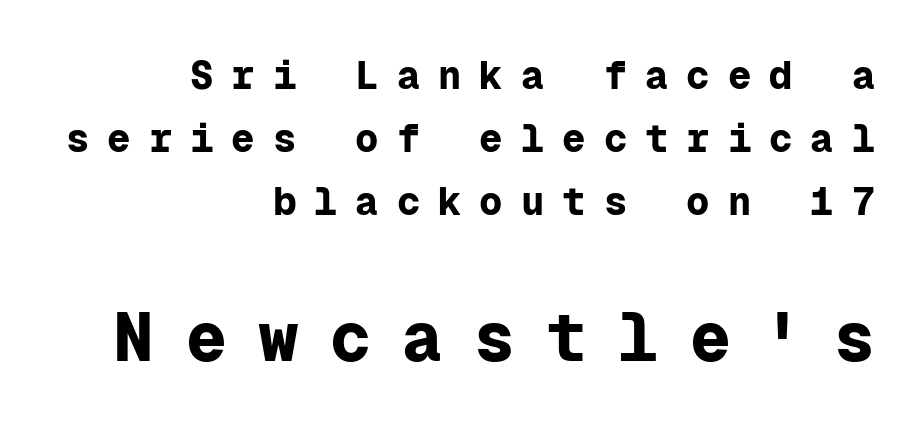
{"serif": "no", "italic": "no", "bold": "yes", "weight": "bold", "width": "normal", "stroke_contrast": "low", "x_height": "medium", "monospaced": "yes", "underline": "no", "align": "right", "line_spacing": "normal", "line_spacing_ratio": 1.61, "letter_spacing": "wide", "letter_spacing_em": 0.46, "larger_block": "second", "size_ratio": 1.74, "glyph_px": 68}
